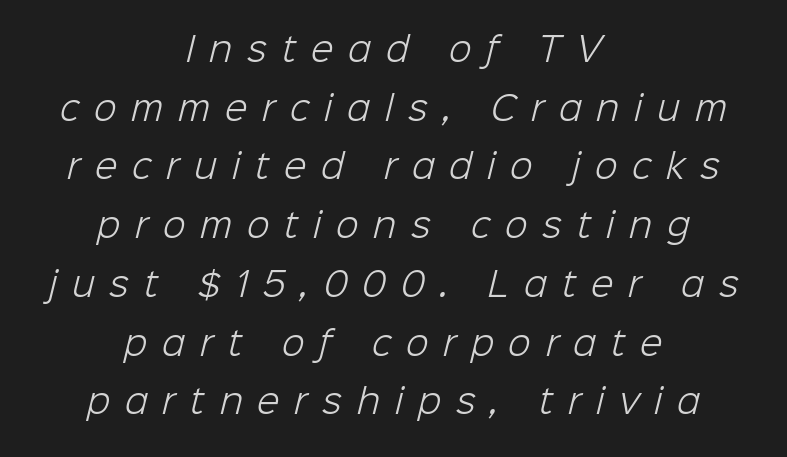
{"serif": "no", "bold": "no", "weight": "light", "width": "normal", "stroke_contrast": "low", "x_height": "medium", "monospaced": "no", "underline": "no", "align": "center", "line_spacing_ratio": 1.78, "letter_spacing": "wide", "letter_spacing_em": 0.45, "glyph_px": 33}
